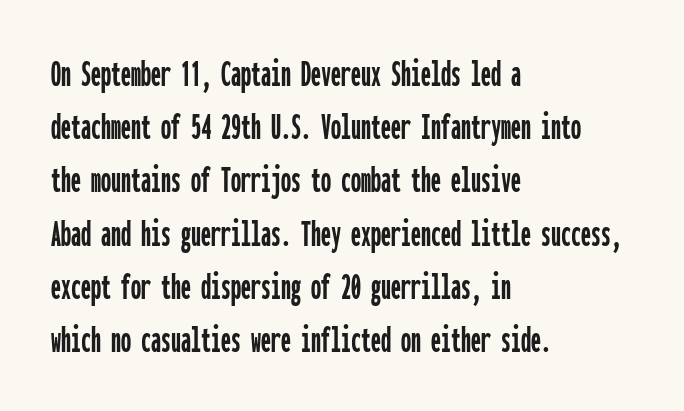
Q: Is the text italic (slanted)? A: No, it is upright.
Q: Is the typeface a serif or a sans-serif typeface? A: Sans-serif.
Q: Is the text underlined? A: No.
Q: How is the paragraph aligned? A: Left-aligned.
Q: Is the spacing between letters normal or unusually wide? A: Normal.
Q: Is the spacing between lines tight, normal or loose? A: Normal.
Q: Width (condensed, normal, or wide)? A: Condensed.
Q: Stroke contrast? A: Low.
Q: x-height? A: Medium.
Q: Monospaced? A: Yes.
